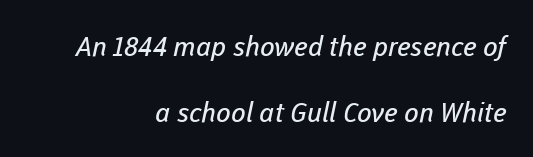
Q: Is the text bold? A: No.
Q: Is the text underlined? A: No.
Q: How is the paragraph aligned? A: Right-aligned.
Q: Is the spacing between letters normal or unusually wide? A: Normal.
Q: Is the spacing between lines tight, normal or loose? A: Loose.
